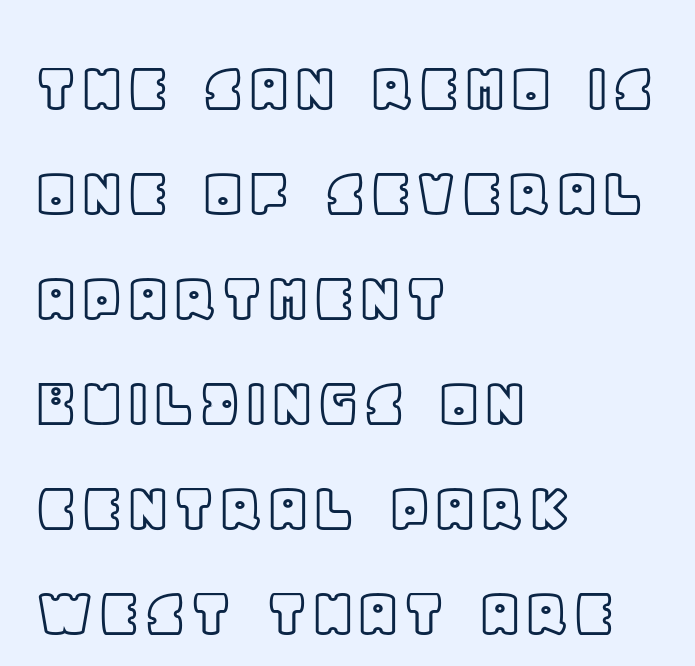
Between one letter and the next there's only the usual sliver of space. If you drew a ruler down the left edge, every line would touch it. The face used here is proportionally spaced, like ordinary book or web type. Students, observe: this is what conventionally led text looks like. The letters stand straight up with perfectly vertical stems.
